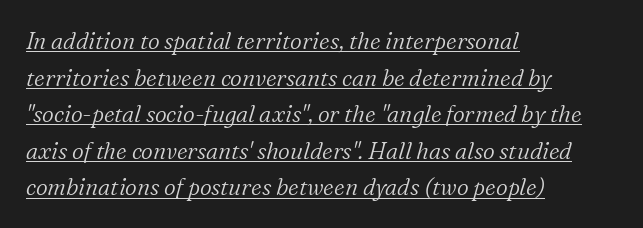
Weight class: somewhere from thin through regular. The specimen includes a rule beneath the text block's lines. The passage is arranged the way most books set body copy — flush left. An italicized treatment has been applied to the whole sample. Words appear dense and cohesive because spacing is normal.
